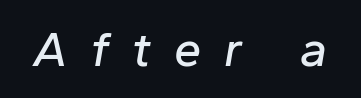
{"italic": "yes", "lean": "right", "slant_degrees": 10, "width": "normal", "stroke_contrast": "low", "x_height": "medium", "monospaced": "no", "underline": "no", "letter_spacing": "wide", "letter_spacing_em": 0.47, "glyph_px": 49}
